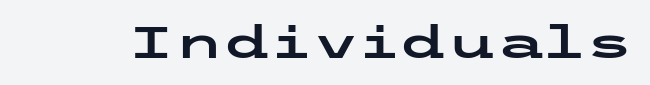
Nope, no serifs anywhere on these letters. Standard letterfit; no display-style spreading of the glyphs. Descenders hang freely into open space. Does the lettering tilt? It doesn't — this is upright.
